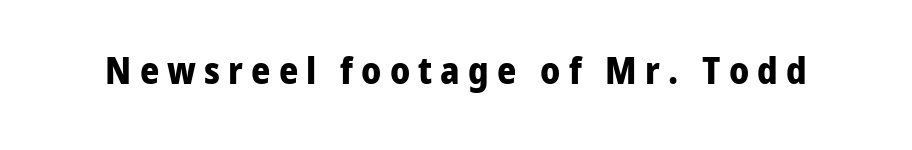
The sample has been set heavy, in full bold. Does the lettering tilt? It doesn't — this is upright. The line texture is sparse and dotted thanks to wide tracking. The area under the type is left untouched. Note: no serifs on the glyphs.
